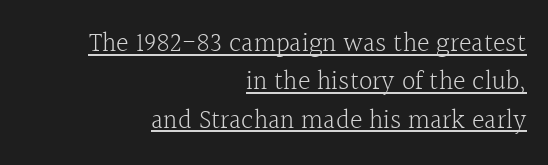
Each stroke keeps to a modest, everyday thickness or less. The passage shown is underscored from start to finish. The vertical gap from one line to the next is medium. Is the block centered? No — it sits flush against the right margin. The letters stand upright; this is a roman face. The type is set solid horizontally, with unmodified tracking.
